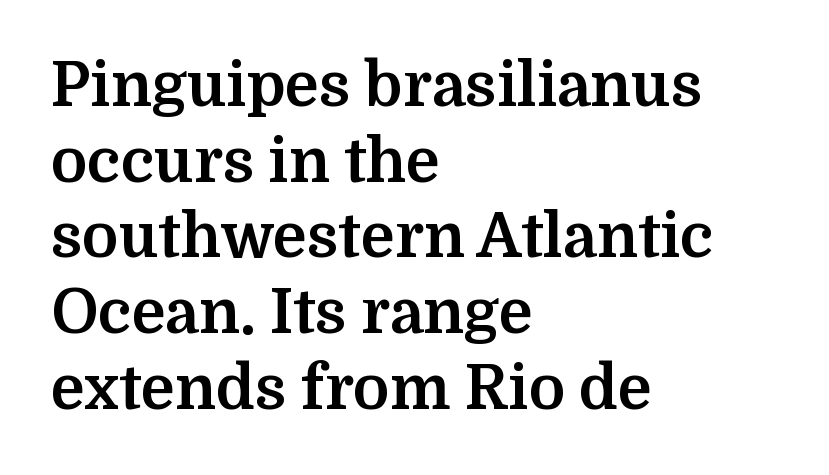
The image shows 61 px bold serif type, upright; set left-aligned, line spacing 1.24x, normal letter spacing, not underlined; medium stroke contrast and a medium x-height.
